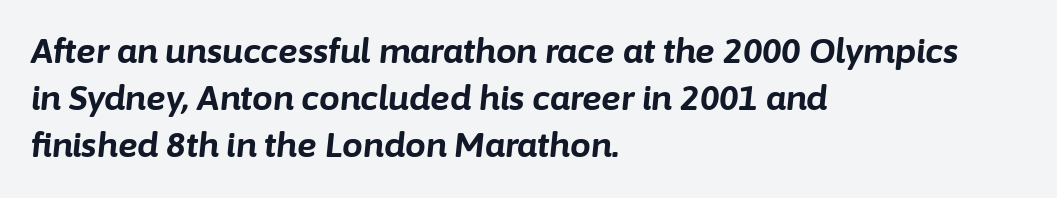
The image shows 33 px bold type, italic (leaning right); set left-aligned, normal line spacing (1.43x), normal letter spacing, not underlined; low stroke contrast and a medium x-height.
